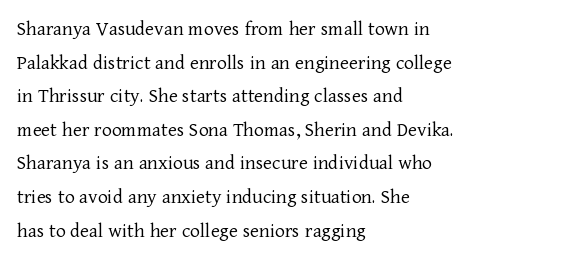
The image shows 21 px text type, upright; set left-aligned, normal line spacing (1.6x), normal letter spacing, not underlined.
